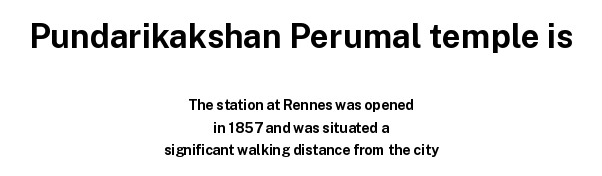
Spacing verdict: proportional, widths tailored to each character. The type family on display is of the sans-serif kind. The type is set solid horizontally, with unmodified tracking. In CSS terms this would be text-align: center.
